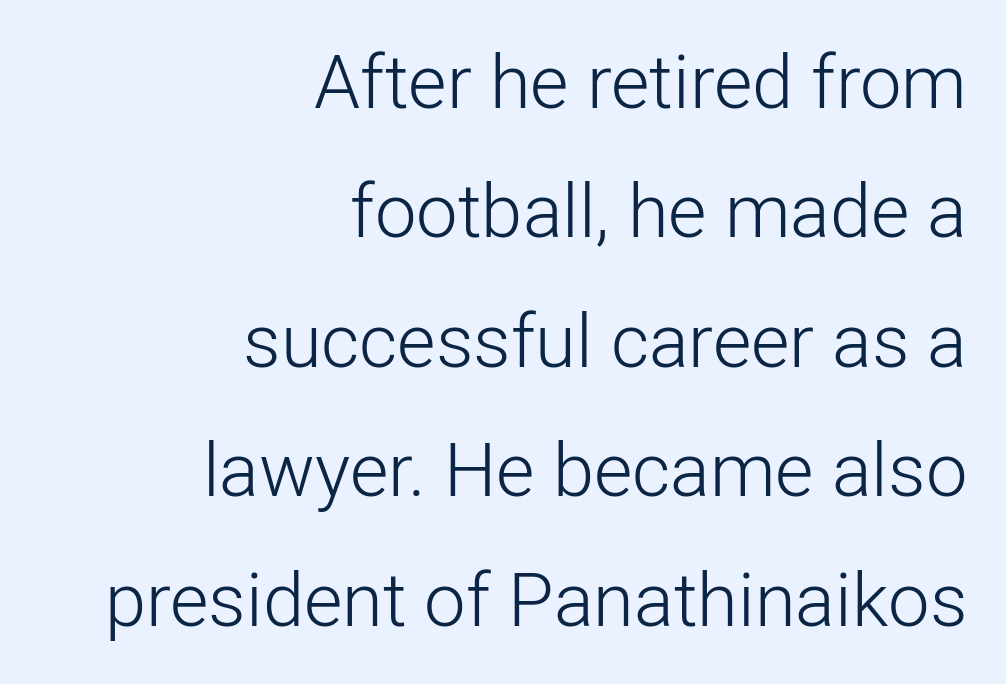
{"serif": "no", "italic": "no", "bold": "no", "weight": "light", "width": "normal", "stroke_contrast": "low", "x_height": "medium", "monospaced": "no", "underline": "no", "align": "right", "line_spacing_ratio": 1.75, "letter_spacing": "normal", "letter_spacing_em": 0.0, "glyph_px": 74}
